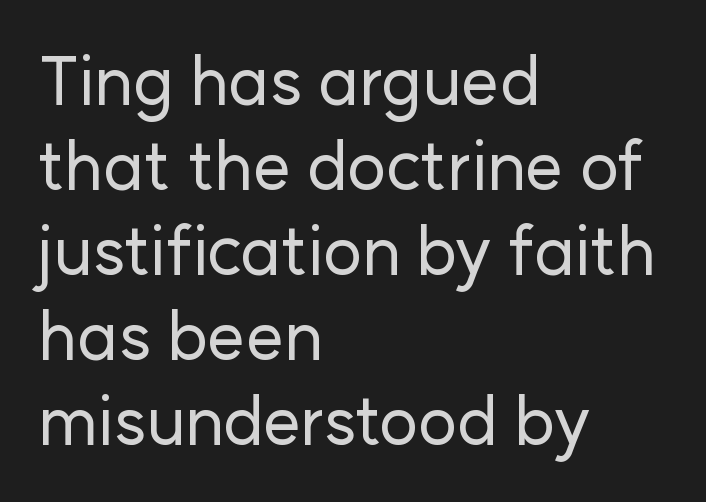
{"serif": "no", "italic": "no", "width": "normal", "stroke_contrast": "low", "x_height": "medium", "monospaced": "no", "underline": "no", "align": "left", "line_spacing": "normal", "line_spacing_ratio": 1.27, "letter_spacing": "normal", "letter_spacing_em": 0.0, "glyph_px": 67}
